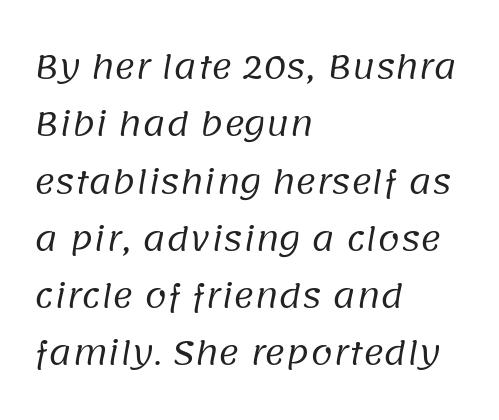
The image shows 32 px regular-weight sans-serif type; set left-aligned, line spacing 1.79x, normal letter spacing, not underlined; low stroke contrast and a large x-height.
